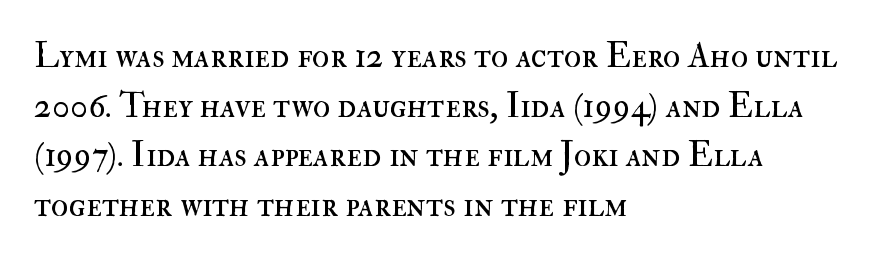
{"italic": "no", "bold": "no", "weight": "regular", "width": "normal", "stroke_contrast": "high", "x_height": "small", "monospaced": "no", "underline": "no", "align": "left", "line_spacing": "normal", "line_spacing_ratio": 1.42, "letter_spacing": "normal", "letter_spacing_em": 0.0, "glyph_px": 35}
